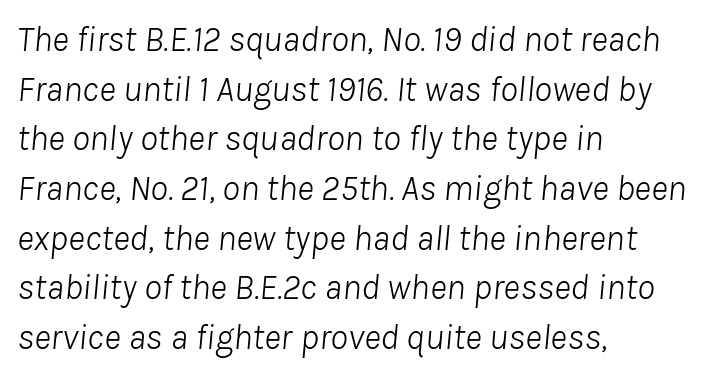
Character widths vary here, with narrow letters taking less room than wide ones. Every character sits at an angle, as italics do. Honestly, there is no underline to notice here at all. The characters are drawn with everyday or finer stroke widths. Characters follow at the spacing the type designer built in.
